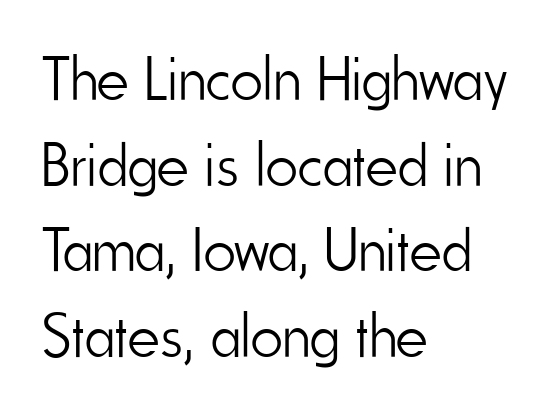
Q: Is the text bold? A: No.
Q: Is the text italic (slanted)? A: No, it is upright.
Q: Is the typeface a serif or a sans-serif typeface? A: Sans-serif.
Q: Is the text underlined? A: No.
Q: How is the paragraph aligned? A: Left-aligned.
Q: Is the spacing between letters normal or unusually wide? A: Normal.
Q: Is the spacing between lines tight, normal or loose? A: Normal.
Q: Width (condensed, normal, or wide)? A: Condensed.
Q: Stroke contrast? A: Low.
Q: x-height? A: Small.
Q: Monospaced? A: No.
